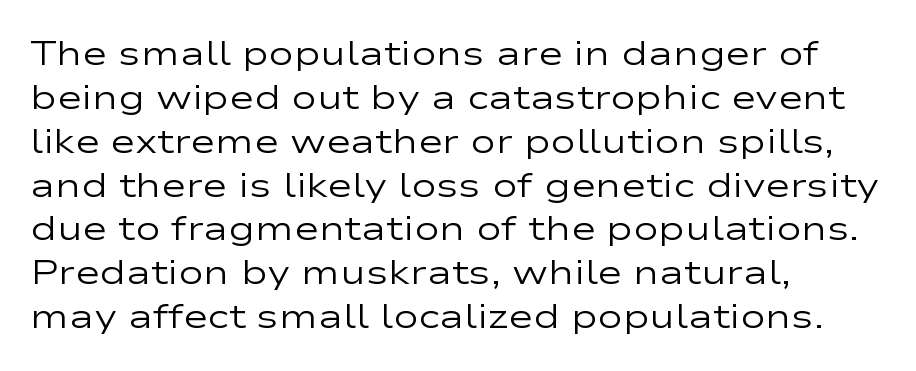
{"serif": "no", "italic": "no", "bold": "no", "weight": "regular", "width": "wide", "stroke_contrast": "low", "x_height": "medium", "monospaced": "no", "underline": "no", "align": "left", "line_spacing": "normal", "line_spacing_ratio": 1.29, "letter_spacing": "normal", "letter_spacing_em": 0.0, "glyph_px": 34}
